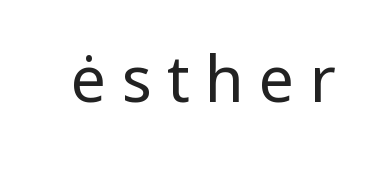
The passage shown is not bold in any degree. It's the straight-up-and-down kind of type. Decoration check: the copy has no underline. Observe the absence of serifs on each vertical stroke in this sample. This rendering widens character spacing well past its baseline value. Note the varied advance widths — an 'i' is clearly narrower than an 'm'.
